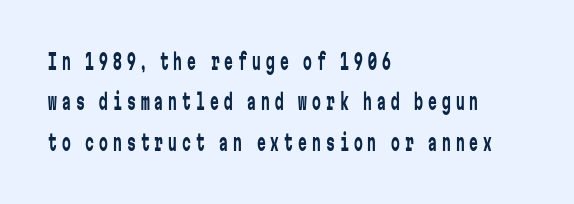
Q: Is the text bold? A: No.
Q: Is the text italic (slanted)? A: No, it is upright.
Q: Is the text underlined? A: No.
Q: How is the paragraph aligned? A: Left-aligned.
Q: Is the spacing between letters normal or unusually wide? A: Unusually wide.
